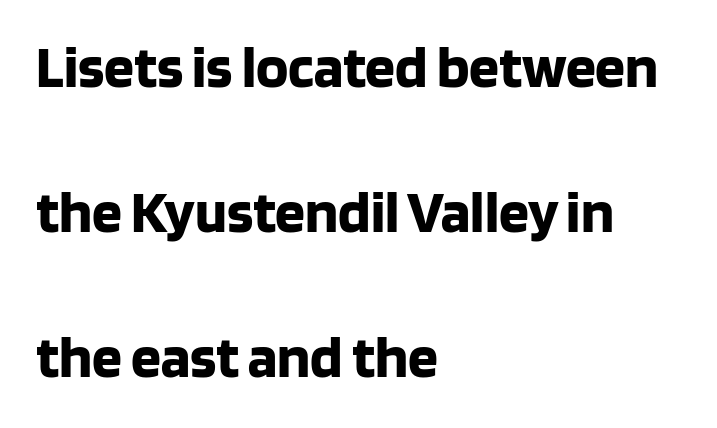
Q: Is the text bold? A: Yes.
Q: Is the text italic (slanted)? A: No, it is upright.
Q: Is the typeface a serif or a sans-serif typeface? A: Sans-serif.
Q: Is the text underlined? A: No.
Q: How is the paragraph aligned? A: Left-aligned.
Q: Is the spacing between letters normal or unusually wide? A: Normal.
Q: Is the spacing between lines tight, normal or loose? A: Loose.
Q: Width (condensed, normal, or wide)? A: Normal.
Q: Stroke contrast? A: Low.
Q: x-height? A: Large.
Q: Monospaced? A: No.
